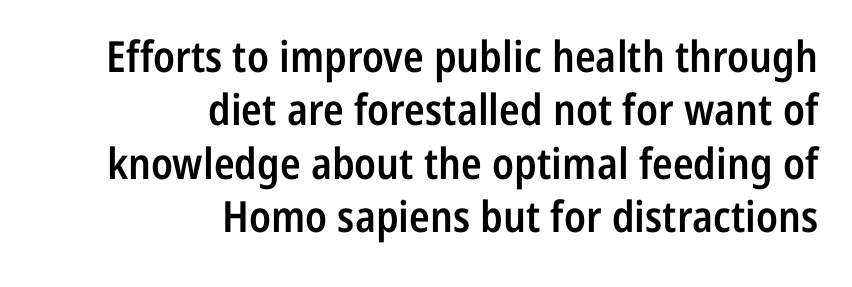
Q: Is the text bold? A: Semi-bold.
Q: Is the text italic (slanted)? A: No, it is upright.
Q: Is the typeface a serif or a sans-serif typeface? A: Sans-serif.
Q: Is the text underlined? A: No.
Q: How is the paragraph aligned? A: Right-aligned.
Q: Is the spacing between letters normal or unusually wide? A: Normal.
Q: Width (condensed, normal, or wide)? A: Condensed.
Q: Stroke contrast? A: Low.
Q: x-height? A: Medium.
Q: Monospaced? A: No.
